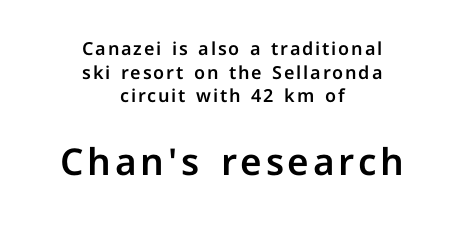
Interline gaps are of average width in this sample. Bigger letters appear in the bottom chunk; the top chunk is reduced. Quick note: not italic, upright. Note the varied advance widths — an 'i' is clearly narrower than an 'm'. Both edges are ragged and mirror each other, which tells us the setting is centered. The glyphs in this specimen are sans serif.
